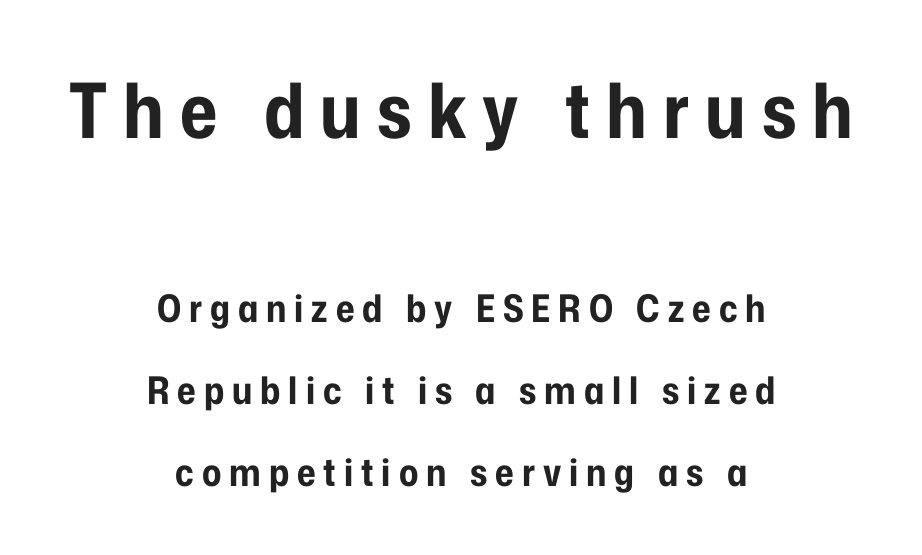
The strip under each line holds only bare page. The lettering stays uniformly vertical, giving the passage a roman look. Each letter keeps its own natural width here, so spacing adapts to shape. Which of the two is more prominent by size? The first, at the top. Its strokes are broad and dark, the hallmark of bold type. Each line is balanced around a shared central axis.
